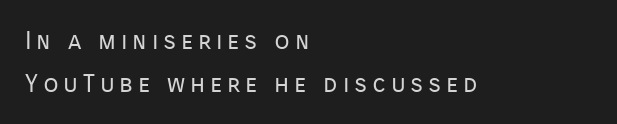
The image shows 25 px text type, upright; set left-aligned, line spacing 1.72x, not underlined.
